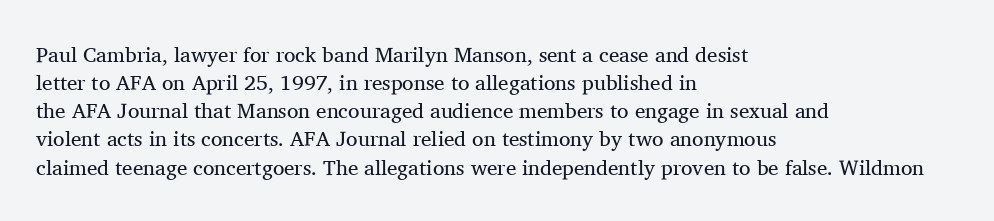
Q: Is the text bold? A: No.
Q: Is the text italic (slanted)? A: No, it is upright.
Q: Is the text underlined? A: No.
Q: How is the paragraph aligned? A: Left-aligned.
Q: Is the spacing between letters normal or unusually wide? A: Normal.
Q: Is the spacing between lines tight, normal or loose? A: Normal.
